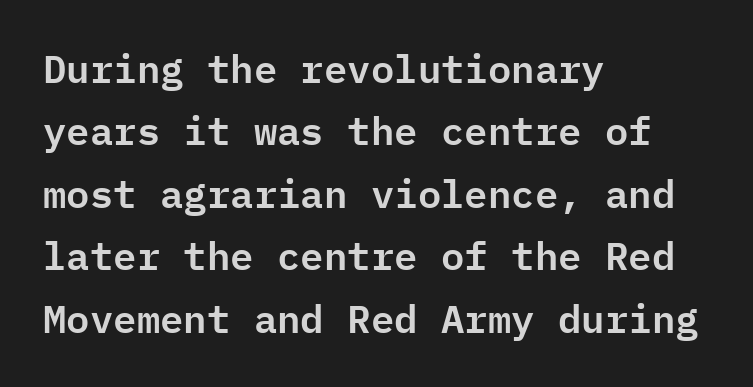
The image shows 39 px sans-serif type, upright, monospaced; set left-aligned, normal line spacing (1.6x), normal letter spacing, not underlined; low stroke contrast and a medium x-height.
